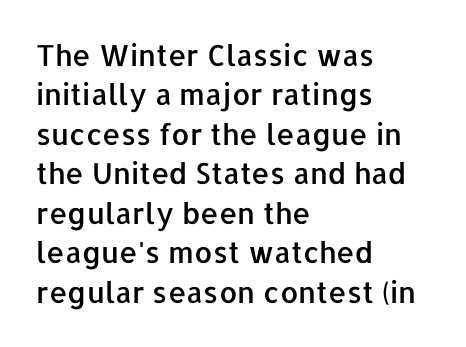
Q: Is the text italic (slanted)? A: No, it is upright.
Q: Is the typeface a serif or a sans-serif typeface? A: Sans-serif.
Q: Is the text underlined? A: No.
Q: How is the paragraph aligned? A: Left-aligned.
Q: Is the spacing between letters normal or unusually wide? A: Normal.
Q: Is the spacing between lines tight, normal or loose? A: Normal.
Q: Width (condensed, normal, or wide)? A: Normal.
Q: Stroke contrast? A: Low.
Q: x-height? A: Medium.
Q: Monospaced? A: No.
